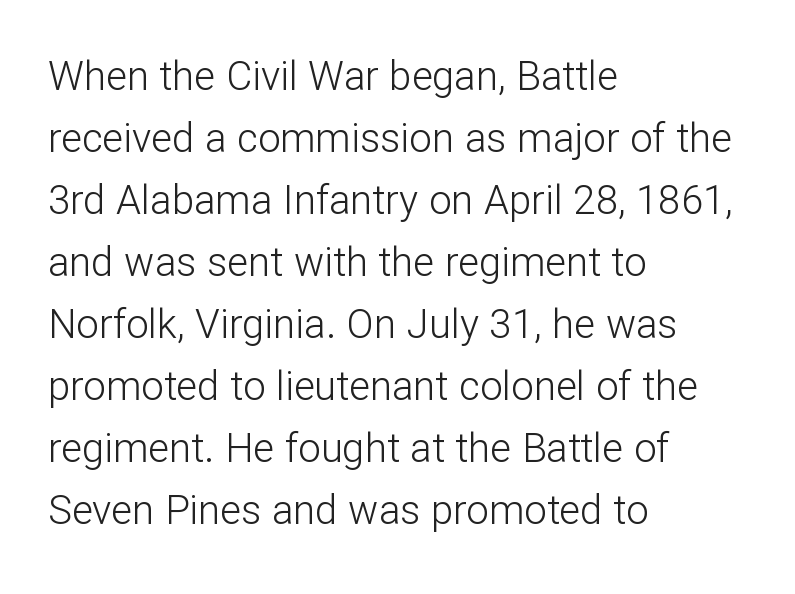
The image shows 40 px light sans-serif type, upright; set left-aligned, normal line spacing (1.55x), normal letter spacing, not underlined; low stroke contrast and a medium x-height.
